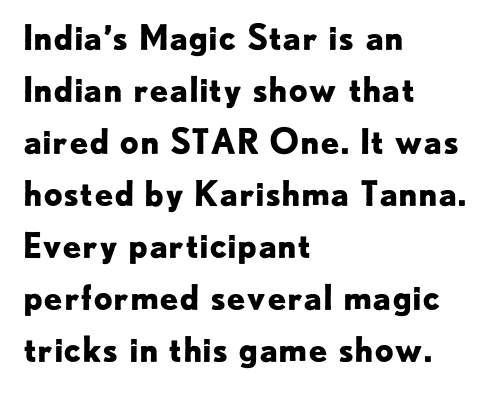
Q: Is the text bold? A: Yes.
Q: Is the text italic (slanted)? A: No, it is upright.
Q: Is the typeface a serif or a sans-serif typeface? A: Sans-serif.
Q: Is the text underlined? A: No.
Q: How is the paragraph aligned? A: Left-aligned.
Q: Is the spacing between letters normal or unusually wide? A: Normal.
Q: Is the spacing between lines tight, normal or loose? A: Normal.
Q: Width (condensed, normal, or wide)? A: Normal.
Q: Stroke contrast? A: Low.
Q: x-height? A: Small.
Q: Monospaced? A: No.
